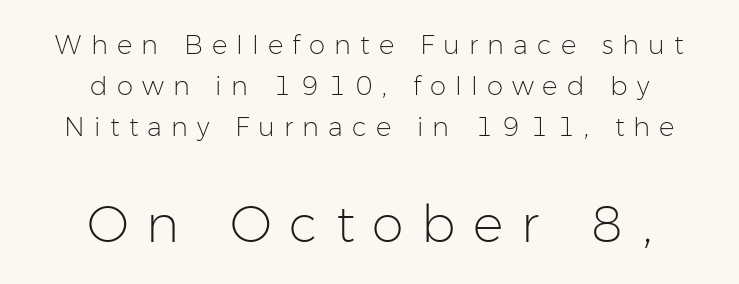
Q: Is the text bold? A: No.
Q: Is the text italic (slanted)? A: No, it is upright.
Q: Is the typeface a serif or a sans-serif typeface? A: Sans-serif.
Q: Is the text underlined? A: No.
Q: How is the paragraph aligned? A: Centered.
Q: Is the spacing between letters normal or unusually wide? A: Unusually wide.
Q: Is the spacing between lines tight, normal or loose? A: Normal.
Q: Which block of text is set in a larger size, the first (top) or the second (bottom)? A: The second (bottom) one.
Q: Width (condensed, normal, or wide)? A: Normal.
Q: Stroke contrast? A: Low.
Q: x-height? A: Medium.
Q: Monospaced? A: No.
